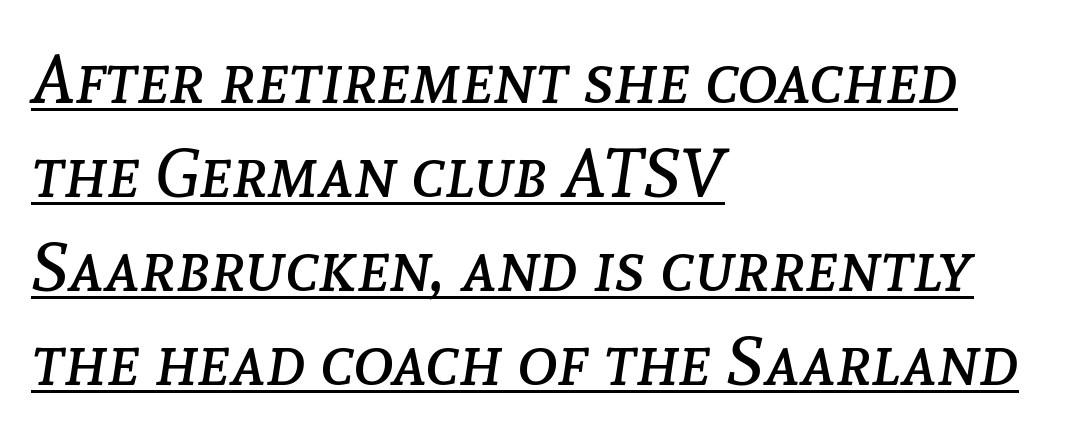
Is this a fixed-width face? No — the glyphs have proportional, varying widths. A light-to-regular cut is what we see here. The tracking reads as untouched default to a designer's eye. Layout note: lines flush left. The face used here appears with an underline applied.
